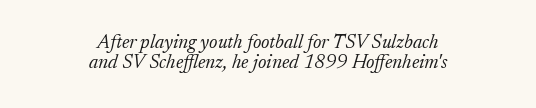
Q: Is the text bold? A: No.
Q: Is the text italic (slanted)? A: Yes, it leans right by about 17 degrees.
Q: Is the text underlined? A: No.
Q: How is the paragraph aligned? A: Centered.
Q: Is the spacing between letters normal or unusually wide? A: Normal.
Q: Is the spacing between lines tight, normal or loose? A: Tight.
